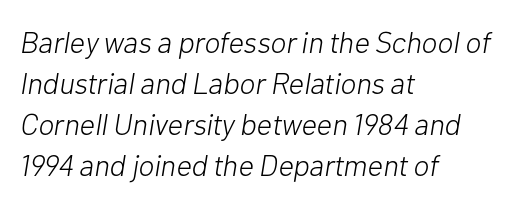
The image shows 30 px light type, italic (leaning right); set left-aligned, normal line spacing (1.37x), normal letter spacing, not underlined; low stroke contrast and a medium x-height.
